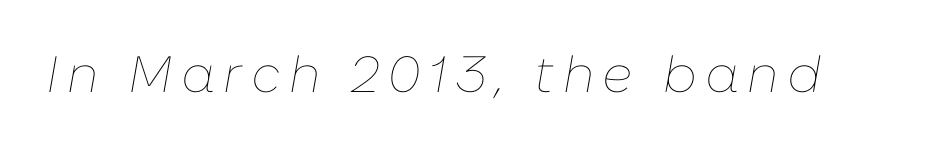
{"italic": "yes", "lean": "right", "slant_degrees": 10, "bold": "no", "weight": "thin", "width": "normal", "stroke_contrast": "low", "x_height": "medium", "monospaced": "no", "underline": "no", "glyph_px": 51}
